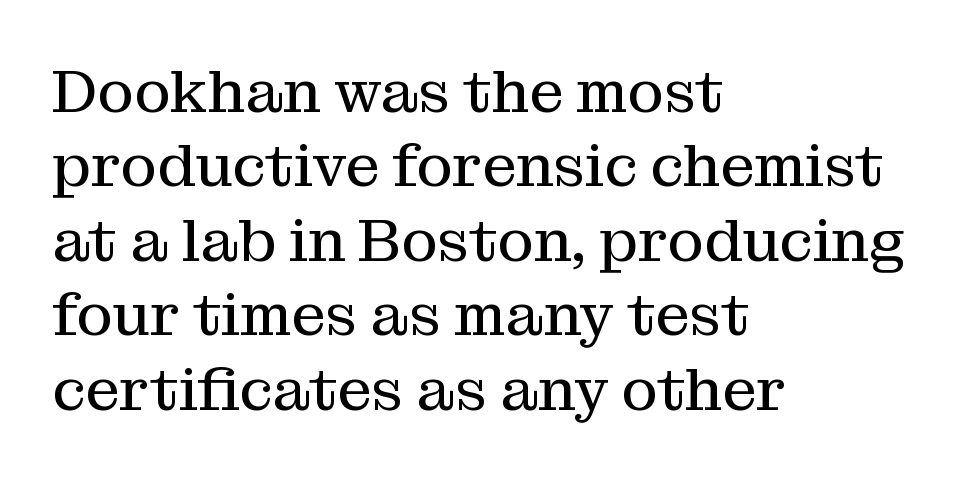
These lines keep a tight, regular rhythm from letter to letter. These lines are set flush left with a ragged right edge. Look at the bottom of the vertical strokes: they flare into serifs here. The gap between lines stays unmarked.
